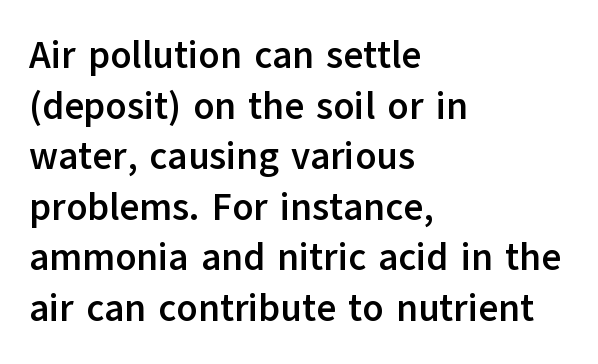
The image shows 38 px semibold sans-serif type, upright; set left-aligned, normal line spacing (1.33x), normal letter spacing, not underlined; low stroke contrast and a medium x-height.
